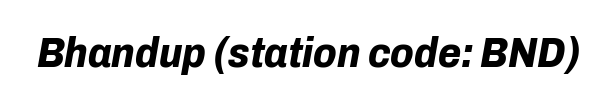
{"italic": "yes", "lean": "right", "slant_degrees": 10, "bold": "yes", "weight": "bold", "width": "normal", "stroke_contrast": "low", "x_height": "medium", "monospaced": "no", "underline": "no", "letter_spacing": "normal", "letter_spacing_em": 0.0, "glyph_px": 42}
